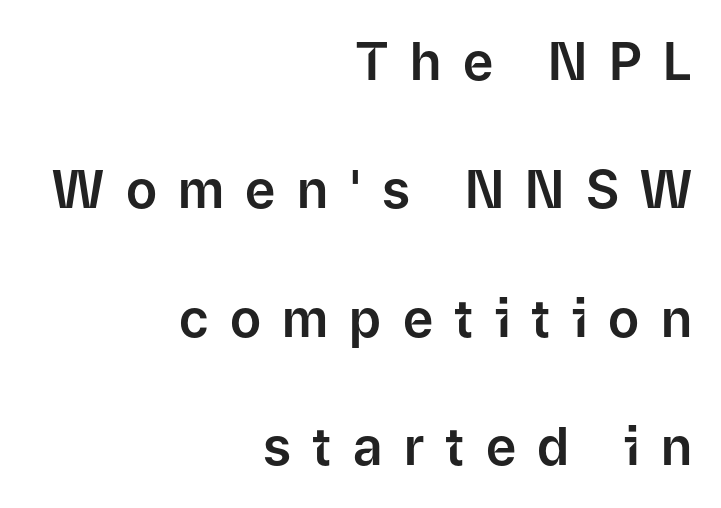
{"serif": "no", "italic": "no", "width": "normal", "stroke_contrast": "low", "x_height": "medium", "monospaced": "no", "underline": "no", "align": "right", "line_spacing": "loose", "line_spacing_ratio": 2.47, "letter_spacing": "wide", "letter_spacing_em": 0.41, "glyph_px": 52}
